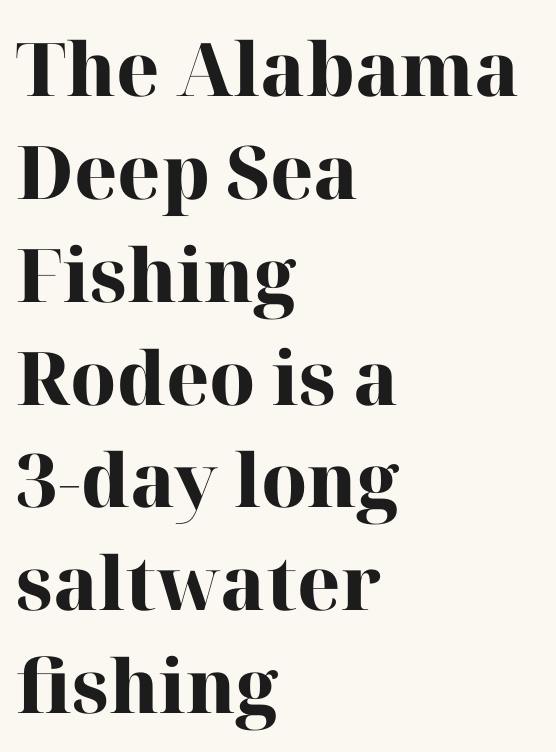
Q: Is the text bold? A: Yes.
Q: Is the text italic (slanted)? A: No, it is upright.
Q: Is the typeface a serif or a sans-serif typeface? A: Serif.
Q: Is the text underlined? A: No.
Q: How is the paragraph aligned? A: Left-aligned.
Q: Is the spacing between letters normal or unusually wide? A: Normal.
Q: Is the spacing between lines tight, normal or loose? A: Normal.
Q: Width (condensed, normal, or wide)? A: Normal.
Q: Stroke contrast? A: High.
Q: x-height? A: Medium.
Q: Monospaced? A: No.
